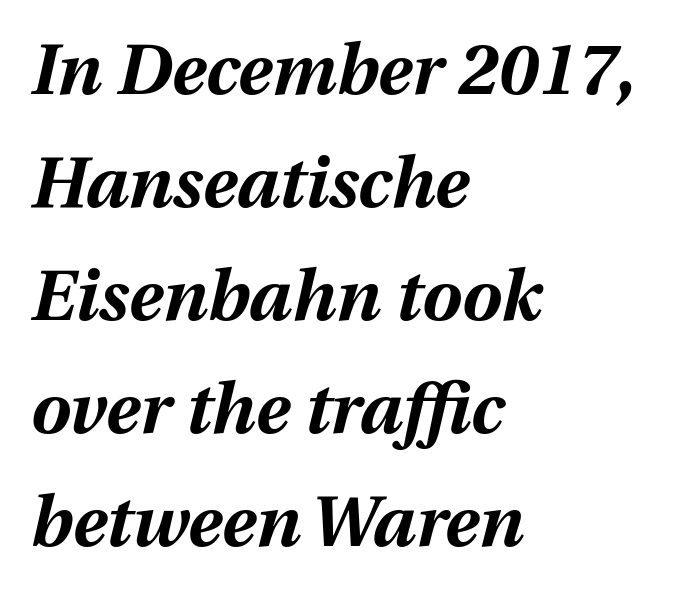
{"italic": "yes", "lean": "right", "slant_degrees": 12, "bold": "yes", "weight": "bold", "width": "normal", "stroke_contrast": "medium", "x_height": "medium", "monospaced": "no", "underline": "no", "align": "left", "line_spacing": "normal", "line_spacing_ratio": 1.59, "letter_spacing": "normal", "letter_spacing_em": 0.0, "glyph_px": 71}
